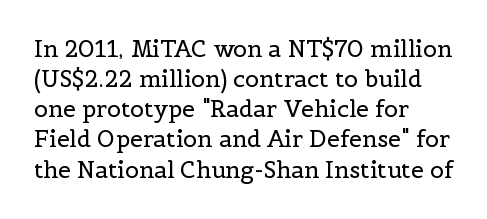
The image shows 23 px text type, upright; set left-aligned, normal line spacing (1.31x), normal letter spacing, not underlined.
